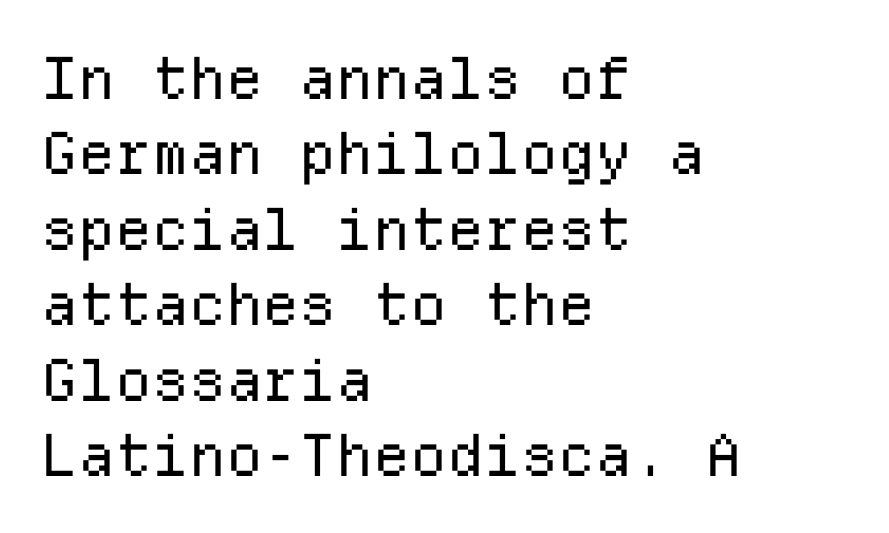
{"serif": "no", "italic": "no", "bold": "no", "weight": "regular", "width": "normal", "stroke_contrast": "low", "x_height": "medium", "monospaced": "yes", "underline": "no", "align": "left", "line_spacing": "normal", "line_spacing_ratio": 1.3, "letter_spacing": "normal", "letter_spacing_em": 0.0, "glyph_px": 58}
